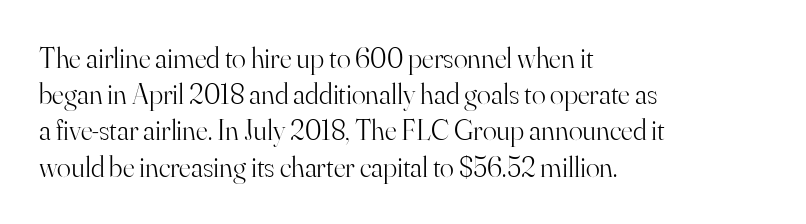
Q: Is the text bold? A: No.
Q: Is the text italic (slanted)? A: No, it is upright.
Q: Is the typeface a serif or a sans-serif typeface? A: Serif.
Q: Is the text underlined? A: No.
Q: How is the paragraph aligned? A: Left-aligned.
Q: Is the spacing between letters normal or unusually wide? A: Normal.
Q: Is the spacing between lines tight, normal or loose? A: Normal.
Q: Width (condensed, normal, or wide)? A: Normal.
Q: Stroke contrast? A: High.
Q: x-height? A: Small.
Q: Monospaced? A: No.
